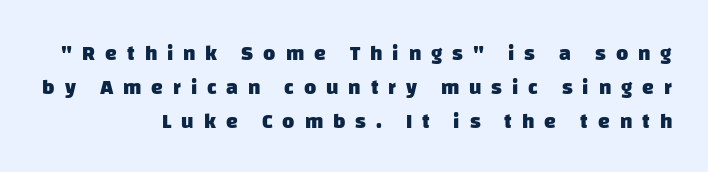
{"bold": "yes", "underline": "no", "align": "right", "line_spacing": "normal", "line_spacing_ratio": 1.62, "letter_spacing": "wide", "letter_spacing_em": 0.47, "glyph_px": 21}
